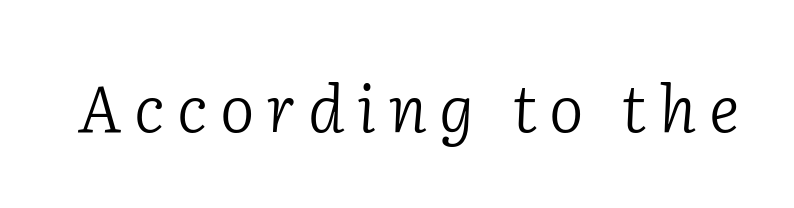
Q: Is the text bold? A: No.
Q: Is the text italic (slanted)? A: Yes, it leans right by about 2 degrees.
Q: Is the typeface a serif or a sans-serif typeface? A: Serif.
Q: Is the text underlined? A: No.
Q: Width (condensed, normal, or wide)? A: Normal.
Q: Stroke contrast? A: Low.
Q: x-height? A: Medium.
Q: Monospaced? A: No.
